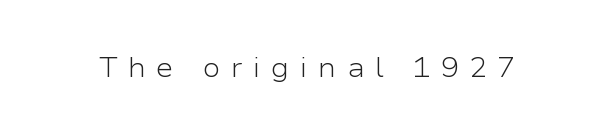
{"italic": "no", "bold": "no", "underline": "no", "letter_spacing": "wide", "letter_spacing_em": 0.38, "glyph_px": 27}
